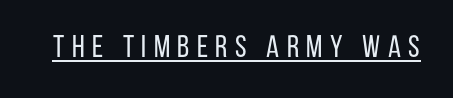
Q: Is the text bold? A: No.
Q: Is the text italic (slanted)? A: No, it is upright.
Q: Is the typeface a serif or a sans-serif typeface? A: Sans-serif.
Q: Is the text underlined? A: Yes.
Q: Is the spacing between letters normal or unusually wide? A: Unusually wide.
Q: Width (condensed, normal, or wide)? A: Condensed.
Q: Stroke contrast? A: Low.
Q: x-height? A: Large.
Q: Monospaced? A: No.
